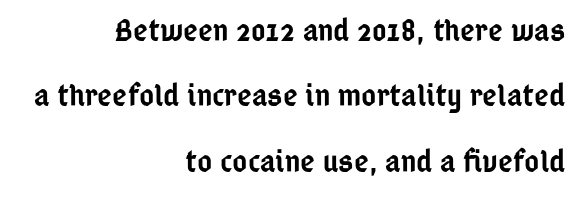
Do the letters lean? They stand straight. The lines in this sample share a right terminus and differ only in where they begin. No feet cap the strokes, marking this as sans-serif type. In terms of letterspacing, this is plain default setting. You could not count columns in this text — the font is proportionally spaced. The specimen omits any rule beneath the text block's lines.
